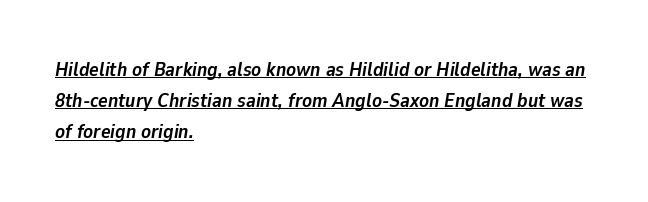
{"italic": "yes", "lean": "right", "slant_degrees": 9, "bold": "yes", "underline": "yes", "align": "left", "line_spacing": "normal", "line_spacing_ratio": 1.56, "letter_spacing": "normal", "letter_spacing_em": 0.0, "glyph_px": 20}
